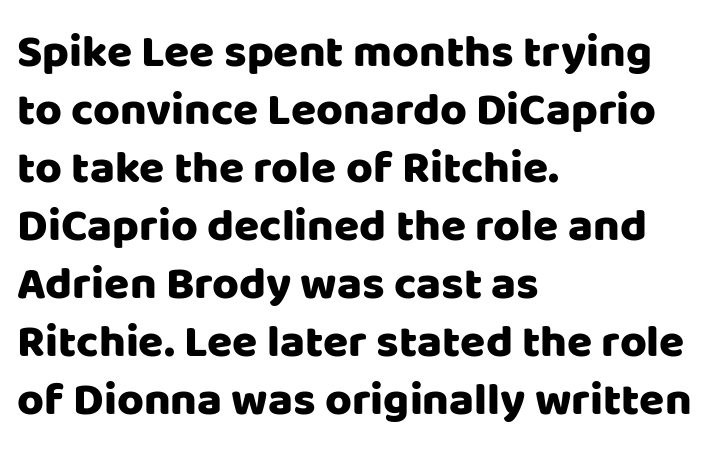
Q: Is the text italic (slanted)? A: No, it is upright.
Q: Is the typeface a serif or a sans-serif typeface? A: Sans-serif.
Q: Is the text underlined? A: No.
Q: How is the paragraph aligned? A: Left-aligned.
Q: Is the spacing between letters normal or unusually wide? A: Normal.
Q: Is the spacing between lines tight, normal or loose? A: Normal.
Q: Width (condensed, normal, or wide)? A: Normal.
Q: Stroke contrast? A: Low.
Q: x-height? A: Large.
Q: Monospaced? A: No.
